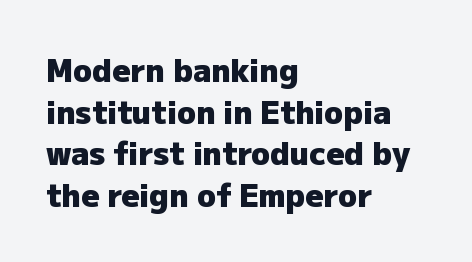
Q: Is the text bold? A: Yes.
Q: Is the text italic (slanted)? A: No, it is upright.
Q: Is the typeface a serif or a sans-serif typeface? A: Sans-serif.
Q: Is the text underlined? A: No.
Q: How is the paragraph aligned? A: Left-aligned.
Q: Is the spacing between letters normal or unusually wide? A: Normal.
Q: Is the spacing between lines tight, normal or loose? A: Normal.
Q: Width (condensed, normal, or wide)? A: Normal.
Q: Stroke contrast? A: Low.
Q: x-height? A: Medium.
Q: Monospaced? A: No.
